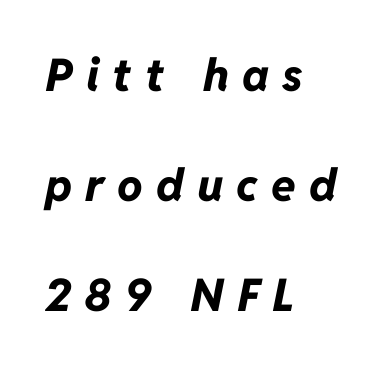
{"italic": "yes", "lean": "right", "slant_degrees": 11, "bold": "yes", "weight": "bold", "width": "normal", "stroke_contrast": "low", "x_height": "medium", "monospaced": "no", "underline": "no", "align": "left", "line_spacing": "loose", "line_spacing_ratio": 2.45, "letter_spacing": "wide", "letter_spacing_em": 0.29, "glyph_px": 45}
